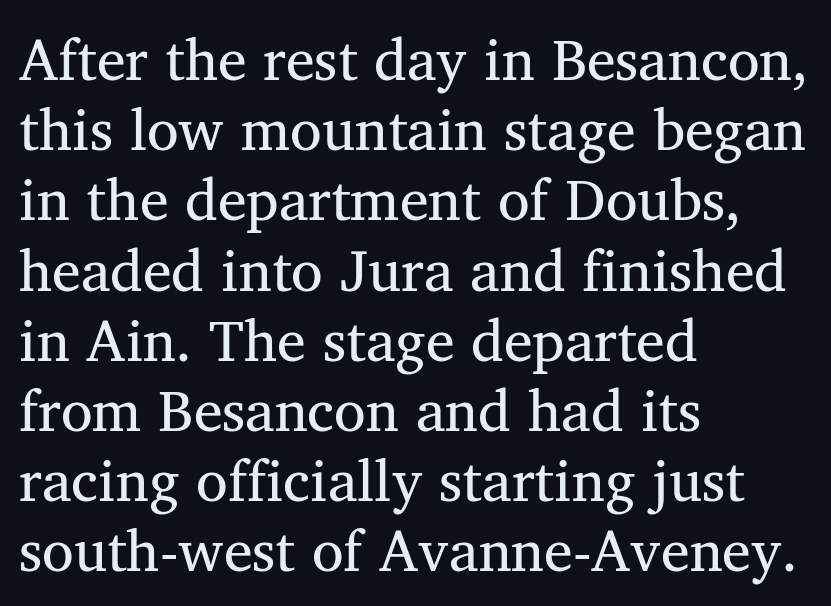
Q: Is the text bold? A: No.
Q: Is the typeface a serif or a sans-serif typeface? A: Serif.
Q: Is the text underlined? A: No.
Q: How is the paragraph aligned? A: Left-aligned.
Q: Is the spacing between letters normal or unusually wide? A: Normal.
Q: Width (condensed, normal, or wide)? A: Normal.
Q: Stroke contrast? A: Medium.
Q: x-height? A: Medium.
Q: Monospaced? A: No.
